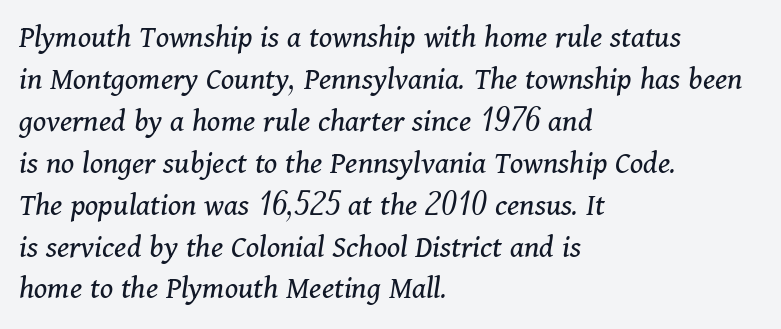
{"serif": "yes", "italic": "yes", "lean": "right", "slant_degrees": 11, "bold": "no", "weight": "regular", "width": "normal", "stroke_contrast": "medium", "x_height": "medium", "monospaced": "no", "underline": "no", "align": "left", "line_spacing": "normal", "line_spacing_ratio": 1.27, "letter_spacing": "normal", "letter_spacing_em": 0.0, "glyph_px": 33}
